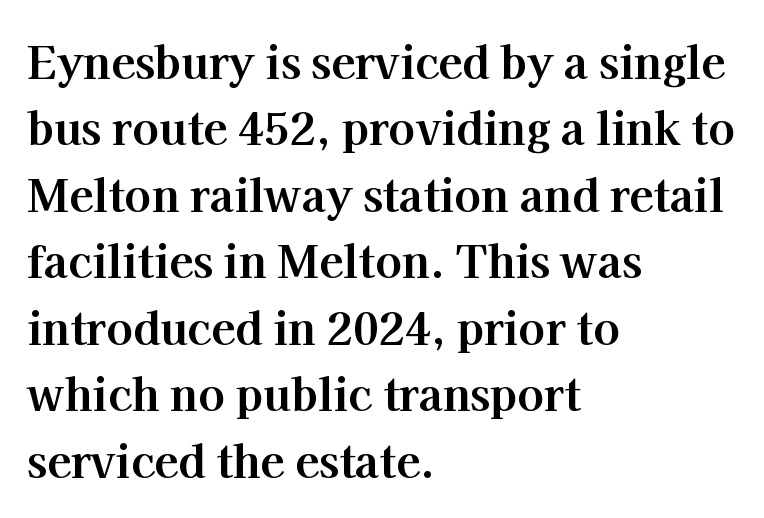
Evenly set lines give the paragraph a standard silhouette. The face used here is seriffed, in the tradition of book romans. Notice how the stems are strictly vertical — no italics here. The gap between lines stays unmarked. The typesetter chose a ragged-right arrangement here.
